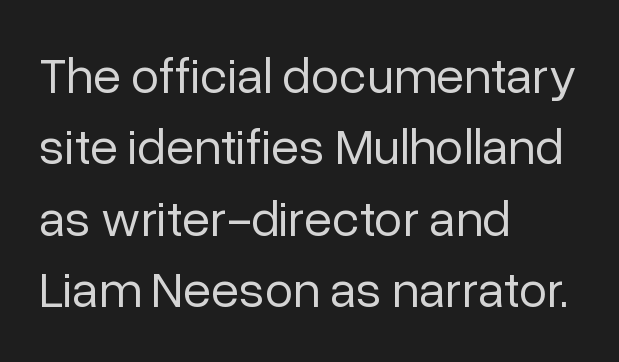
The letters look calm and open, with moderate or lighter stems. Honestly, there is no underline to notice here at all. Style check: upright. The passage is arranged the way most books set body copy — flush left.
